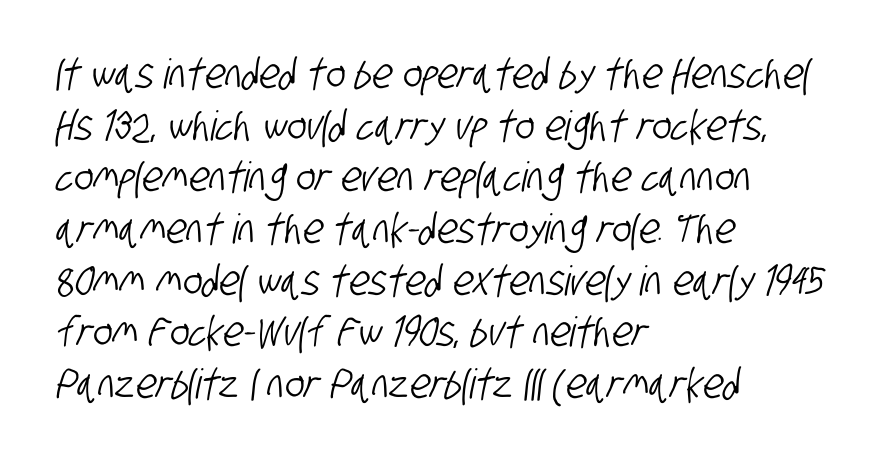
The image shows 41 px condensed sans-serif type; set left-aligned, normal line spacing (1.26x), normal letter spacing, not underlined; low stroke contrast and a large x-height.
